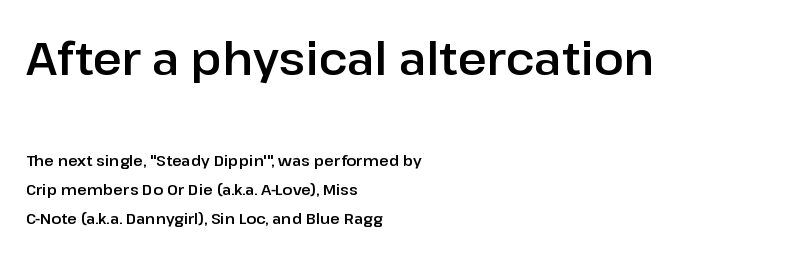
{"serif": "no", "italic": "no", "width": "normal", "stroke_contrast": "low", "x_height": "medium", "monospaced": "no", "underline": "no", "align": "left", "line_spacing": "loose", "line_spacing_ratio": 1.93, "letter_spacing": "normal", "letter_spacing_em": 0.0, "larger_block": "first", "size_ratio": 3.0, "glyph_px": 45}
